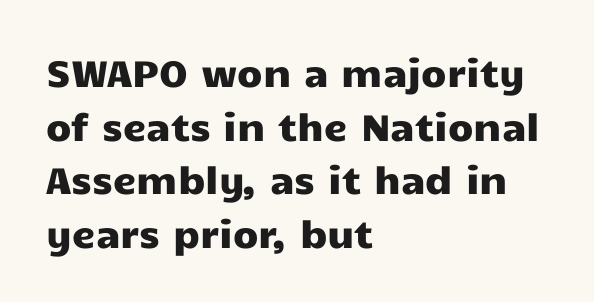
Q: Is the text italic (slanted)? A: No, it is upright.
Q: Is the typeface a serif or a sans-serif typeface? A: Sans-serif.
Q: Is the text underlined? A: No.
Q: How is the paragraph aligned? A: Left-aligned.
Q: Is the spacing between letters normal or unusually wide? A: Normal.
Q: Is the spacing between lines tight, normal or loose? A: Normal.
Q: Width (condensed, normal, or wide)? A: Wide.
Q: Stroke contrast? A: Low.
Q: x-height? A: Medium.
Q: Monospaced? A: No.
